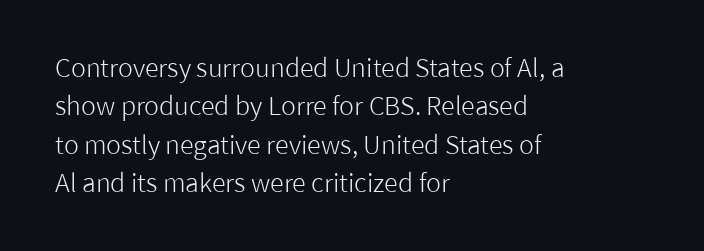
Q: Is the text bold? A: No.
Q: Is the text italic (slanted)? A: No, it is upright.
Q: Is the text underlined? A: No.
Q: How is the paragraph aligned? A: Left-aligned.
Q: Is the spacing between letters normal or unusually wide? A: Normal.
Q: Is the spacing between lines tight, normal or loose? A: Normal.
